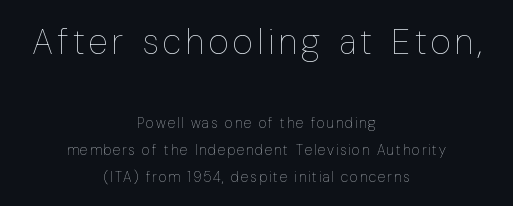
The image shows 35 px thin, condensed type, upright; set centered, loose line spacing (1.92x), not underlined; the first (top) block is 2.5x larger; low stroke contrast and a medium x-height.
